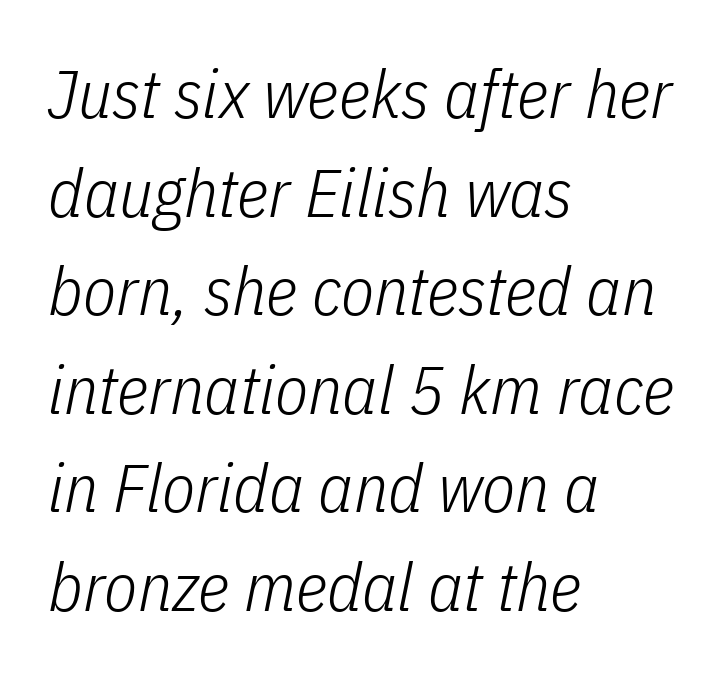
The image shows 68 px light, condensed type, italic (leaning right); set left-aligned, normal line spacing (1.45x), normal letter spacing, not underlined; low stroke contrast and a medium x-height.
